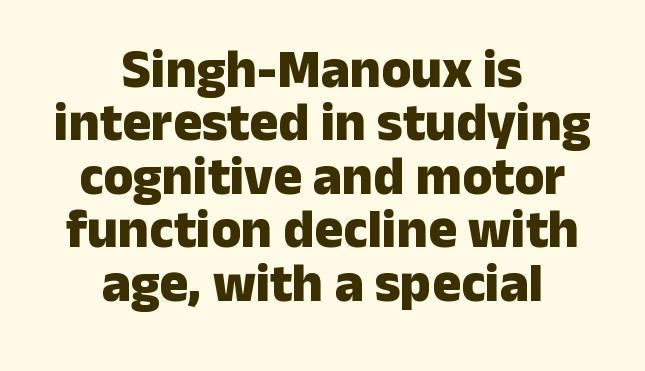
The image shows 54 px heavy sans-serif type, upright; set centered, tight line spacing (0.99x), normal letter spacing, not underlined; low stroke contrast and a medium x-height.
